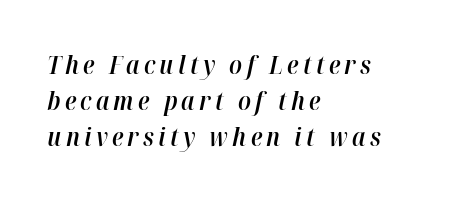
Q: Is the text bold? A: Semi-bold.
Q: Is the text italic (slanted)? A: Yes, it leans right by about 12 degrees.
Q: Is the text underlined? A: No.
Q: How is the paragraph aligned? A: Left-aligned.
Q: Is the spacing between lines tight, normal or loose? A: Normal.
